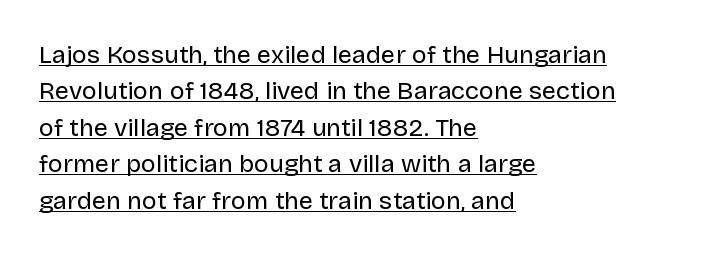
{"italic": "no", "bold": "no", "underline": "yes", "align": "left", "line_spacing": "normal", "line_spacing_ratio": 1.46, "letter_spacing": "normal", "letter_spacing_em": 0.0, "glyph_px": 25}
